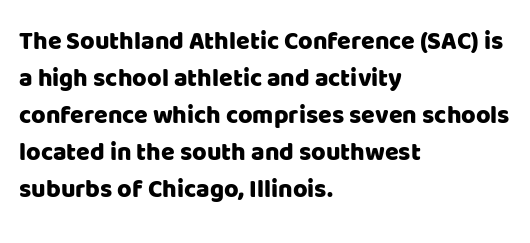
The image shows 25 px text type, upright; set left-aligned, normal line spacing (1.48x), normal letter spacing, not underlined.
